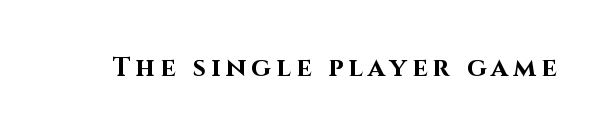
Heft: maximum for text — a bold. Letters rest on an invisible, unmarked baseline. The passage shown has open, widely tracked lettering throughout. Every character sits straight up, as roman type does.
